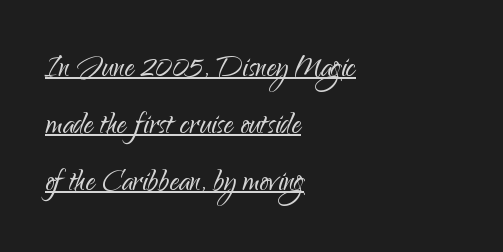
The font is comparable to plain body text, perhaps lighter. Nope, no serifs anywhere on these letters. Is this a fixed-width face? No — the glyphs have proportional, varying widths.
